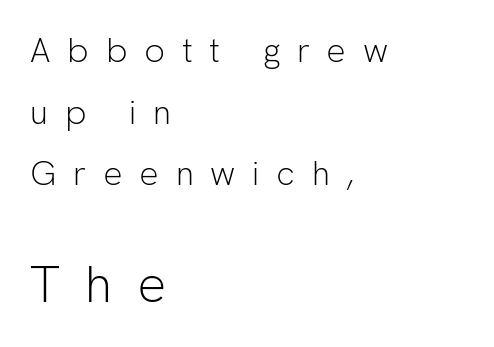
{"serif": "no", "italic": "no", "bold": "no", "weight": "light", "width": "normal", "stroke_contrast": "low", "x_height": "medium", "monospaced": "no", "underline": "no", "align": "left", "line_spacing_ratio": 1.81, "letter_spacing": "wide", "letter_spacing_em": 0.49, "larger_block": "second", "size_ratio": 1.5, "glyph_px": 51}
